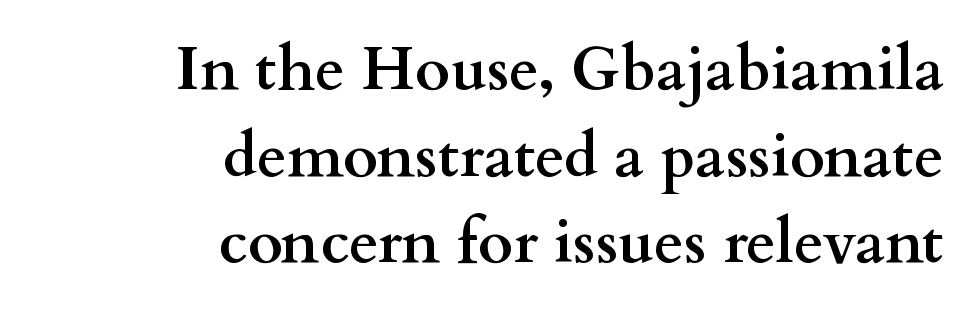
{"serif": "yes", "italic": "no", "bold": "yes", "weight": "semibold", "width": "wide", "stroke_contrast": "medium", "x_height": "small", "monospaced": "no", "underline": "no", "align": "right", "line_spacing": "normal", "line_spacing_ratio": 1.42, "letter_spacing": "normal", "letter_spacing_em": 0.0, "glyph_px": 61}
